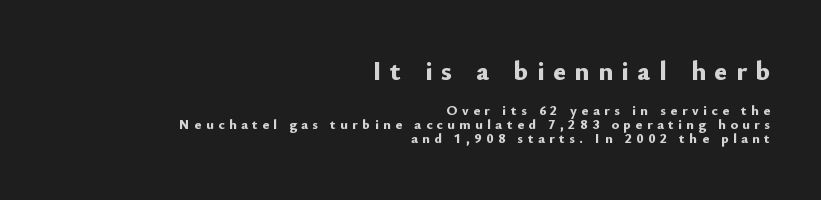
{"italic": "no", "bold": "yes", "underline": "no", "align": "right", "line_spacing": "tight", "line_spacing_ratio": 1.01, "letter_spacing": "wide", "letter_spacing_em": 0.32, "larger_block": "first", "size_ratio": 1.93, "glyph_px": 27}
